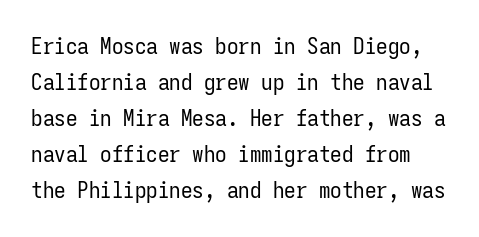
The image shows 23 px text type, upright; set normal line spacing (1.57x), normal letter spacing, not underlined.
